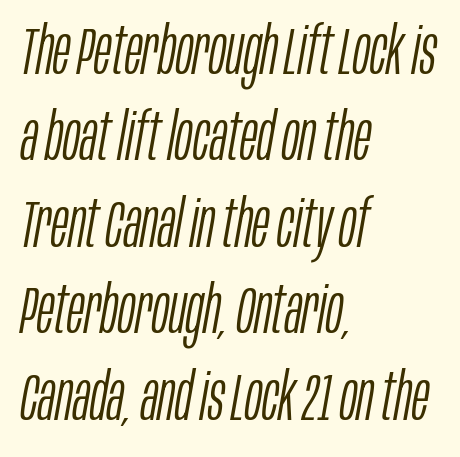
{"italic": "yes", "lean": "right", "slant_degrees": 10, "bold": "no", "weight": "light", "width": "condensed", "stroke_contrast": "low", "x_height": "large", "monospaced": "no", "underline": "no", "align": "left", "line_spacing": "normal", "line_spacing_ratio": 1.31, "letter_spacing": "normal", "letter_spacing_em": 0.0, "glyph_px": 66}
